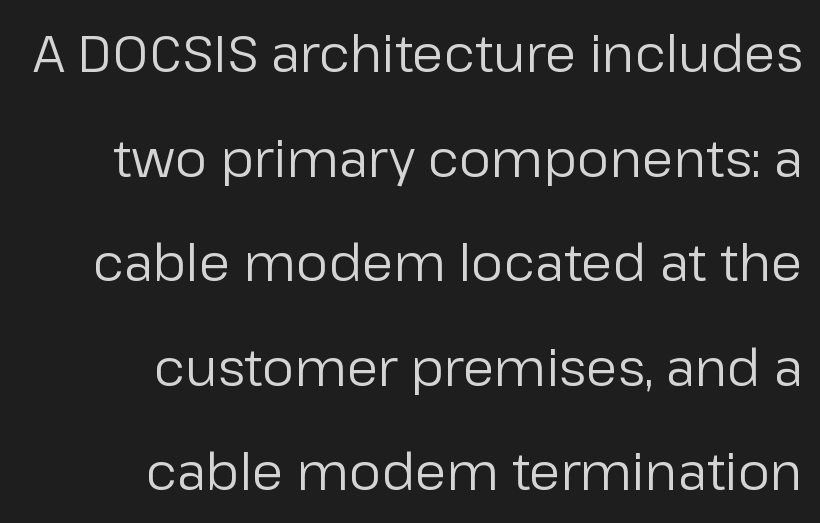
Q: Is the text bold? A: No.
Q: Is the text italic (slanted)? A: No, it is upright.
Q: Is the typeface a serif or a sans-serif typeface? A: Sans-serif.
Q: Is the text underlined? A: No.
Q: How is the paragraph aligned? A: Right-aligned.
Q: Is the spacing between letters normal or unusually wide? A: Normal.
Q: Is the spacing between lines tight, normal or loose? A: Loose.
Q: Width (condensed, normal, or wide)? A: Normal.
Q: Stroke contrast? A: Low.
Q: x-height? A: Medium.
Q: Monospaced? A: No.
